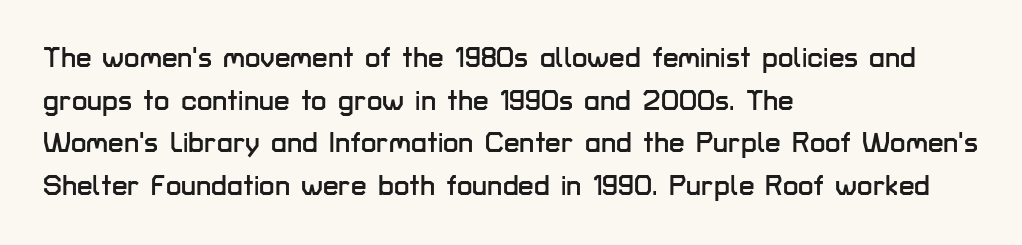
Q: Is the text italic (slanted)? A: No, it is upright.
Q: Is the typeface a serif or a sans-serif typeface? A: Sans-serif.
Q: Is the text underlined? A: No.
Q: How is the paragraph aligned? A: Left-aligned.
Q: Is the spacing between letters normal or unusually wide? A: Normal.
Q: Is the spacing between lines tight, normal or loose? A: Normal.
Q: Width (condensed, normal, or wide)? A: Normal.
Q: Stroke contrast? A: Low.
Q: x-height? A: Medium.
Q: Monospaced? A: No.
